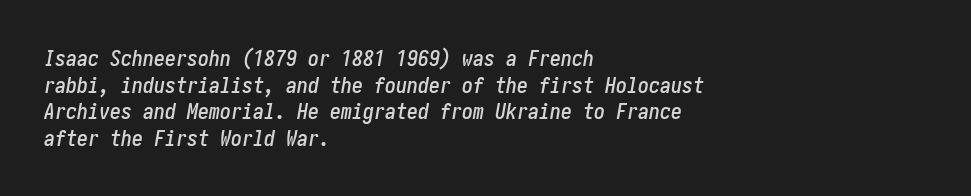
The image shows 22 px text type, italic (leaning right); set left-aligned, line spacing 1.21x, normal letter spacing, not underlined.
